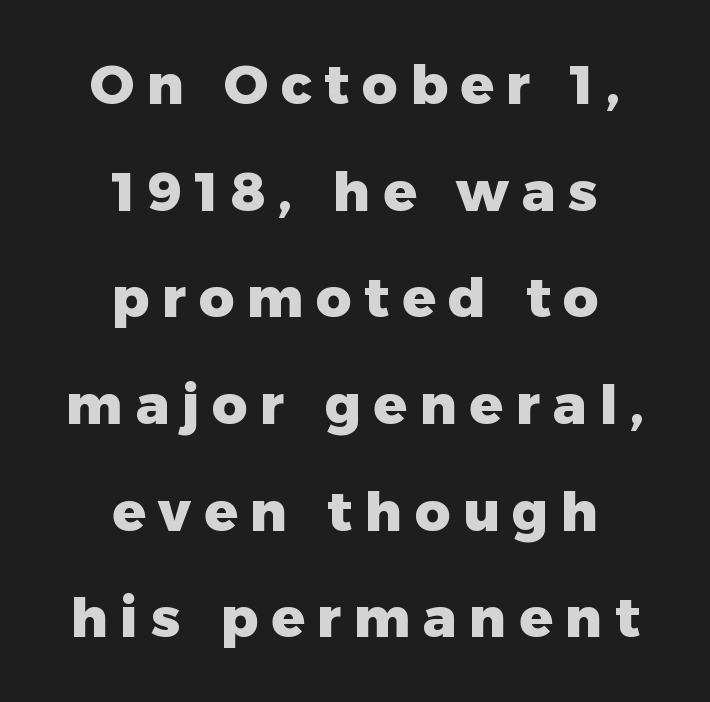
Character widths vary here, with narrow letters taking less room than wide ones. The words here are not underlined. Neither beginnings nor endings align; midpoints do. Notice how the stems are strictly vertical — no italics here. Note: no serifs on the glyphs.
